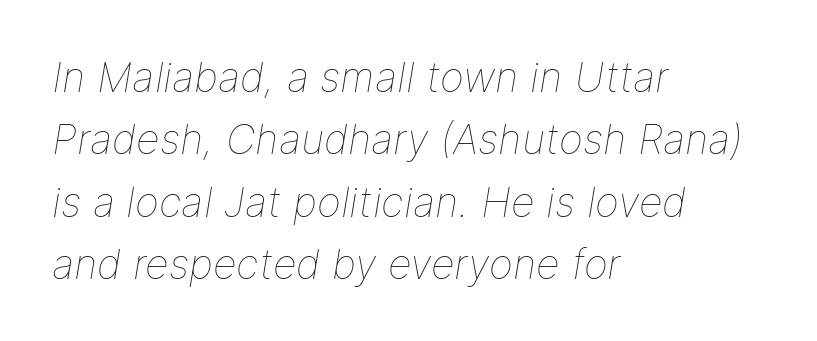
Q: Is the text bold? A: No.
Q: Is the text italic (slanted)? A: Yes, it leans right by about 9 degrees.
Q: Is the text underlined? A: No.
Q: How is the paragraph aligned? A: Left-aligned.
Q: Is the spacing between letters normal or unusually wide? A: Normal.
Q: Is the spacing between lines tight, normal or loose? A: Normal.
Q: Width (condensed, normal, or wide)? A: Normal.
Q: Stroke contrast? A: Low.
Q: x-height? A: Medium.
Q: Monospaced? A: No.
